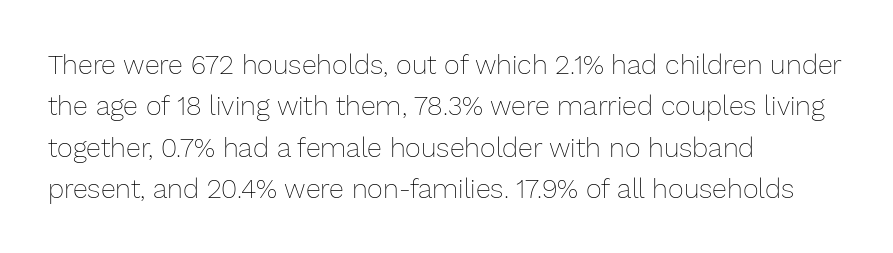
Q: Is the text bold? A: No.
Q: Is the text italic (slanted)? A: No, it is upright.
Q: Is the text underlined? A: No.
Q: How is the paragraph aligned? A: Left-aligned.
Q: Is the spacing between letters normal or unusually wide? A: Normal.
Q: Is the spacing between lines tight, normal or loose? A: Normal.
